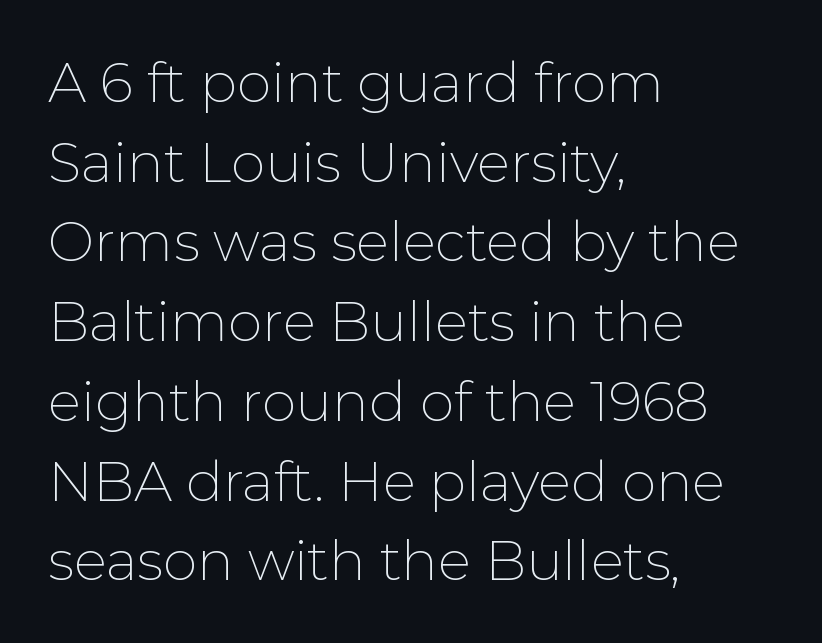
Each stroke keeps to a modest, everyday thickness or less. Style check: upright. Quick note: interline space is typical. A clean baseline with only descenders dipping below it. Tracking here is standard; glyphs follow each other at the usual distance. Alignment: flush left.
